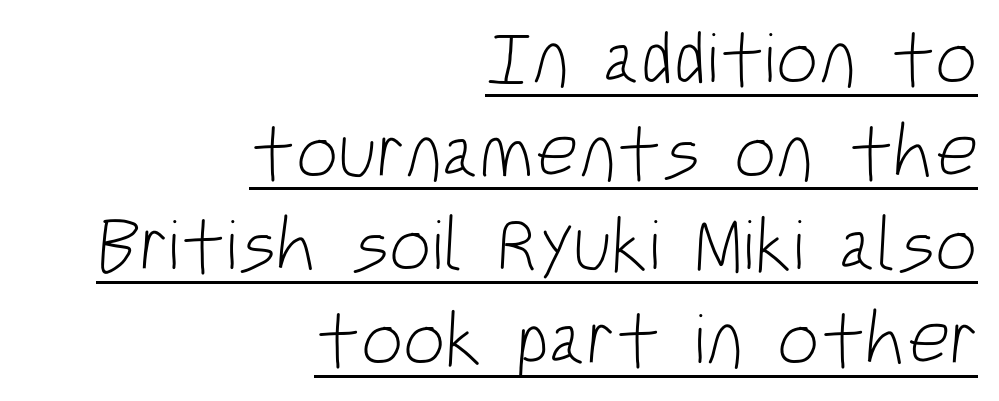
Are there feet on the stems? There aren't — it's a sans. Stems and bowls with no extra thickness — not bold. Beneath each row of characters lies a ruled line. Baseline-to-baseline distance is the conventional proportion of letter height. These lines are set flush right with a ragged left edge.
